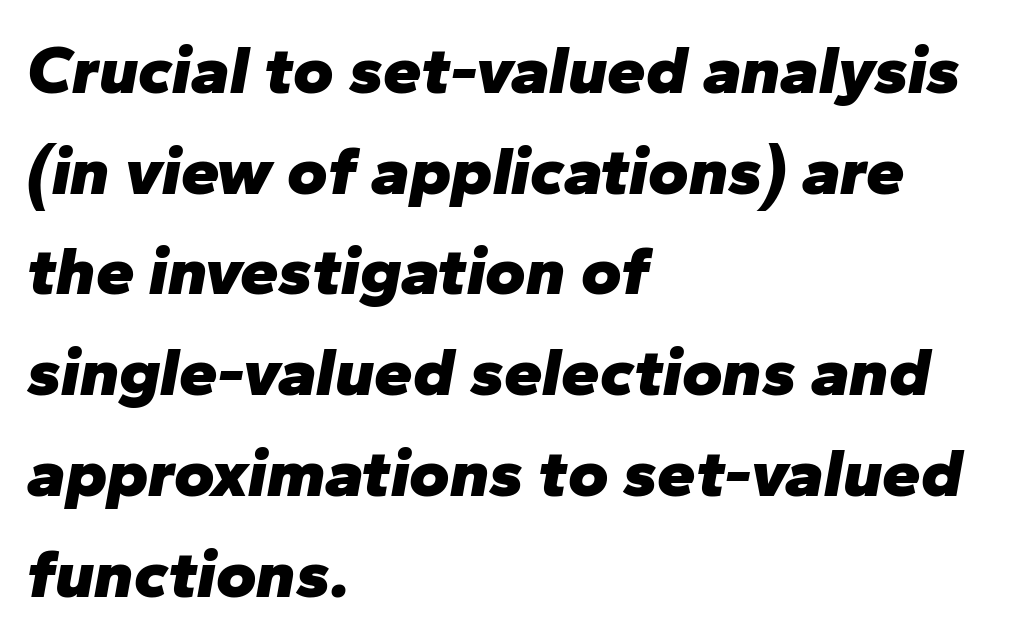
The image shows 69 px heavy type, italic (leaning right); set left-aligned, normal line spacing (1.46x), normal letter spacing, not underlined; low stroke contrast and a medium x-height.
